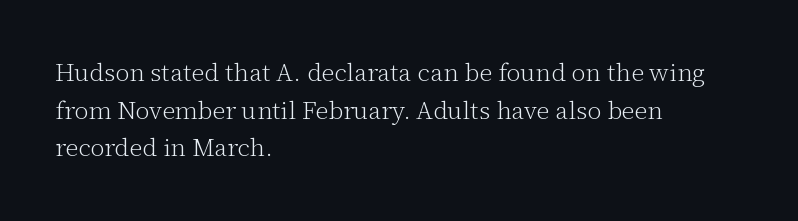
The face used here is rendered with its standard letterfit. Just letters on the line, the space beneath them empty. Caption: face not bold, strokes unweighted. Line spacing here is normal.
